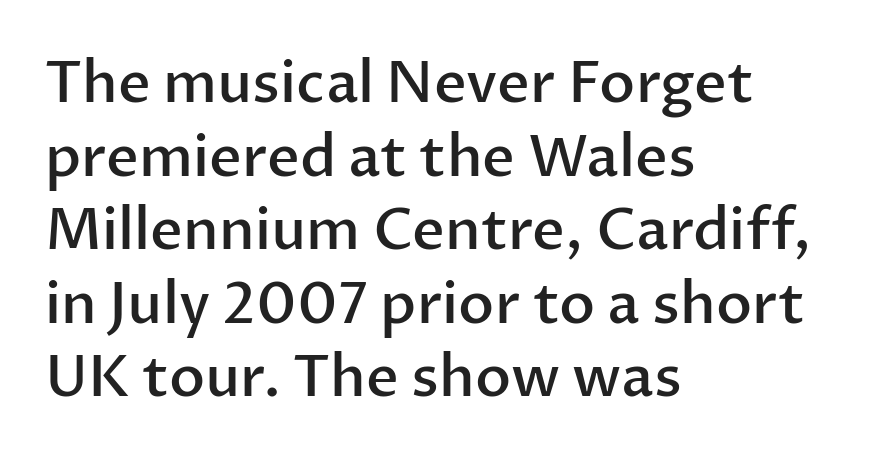
The letters advance in unequal steps, a hallmark of proportional type. A student would call this left alignment; a typographer would say flush left, rag right. It's the straight-up-and-down kind of type. The rows are spaced the way most documents space them.
